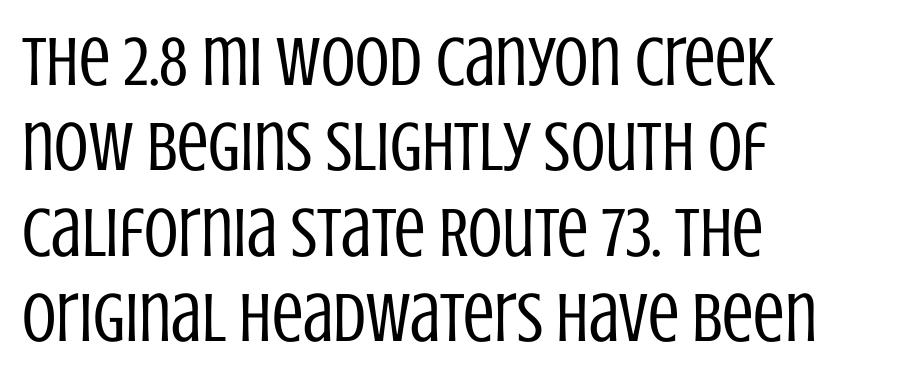
The image shows 70 px regular-weight, condensed sans-serif type, upright; set left-aligned, line spacing 1.22x, normal letter spacing, not underlined; low stroke contrast and a large x-height.
